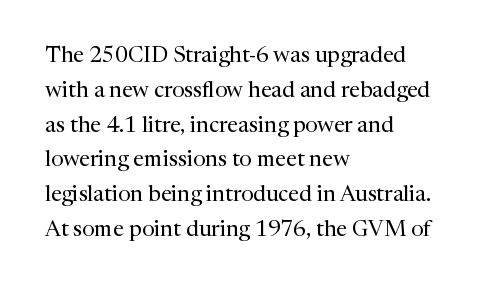
{"italic": "no", "bold": "no", "underline": "no", "align": "left", "line_spacing": "normal", "line_spacing_ratio": 1.58, "letter_spacing": "normal", "letter_spacing_em": 0.0, "glyph_px": 22}
